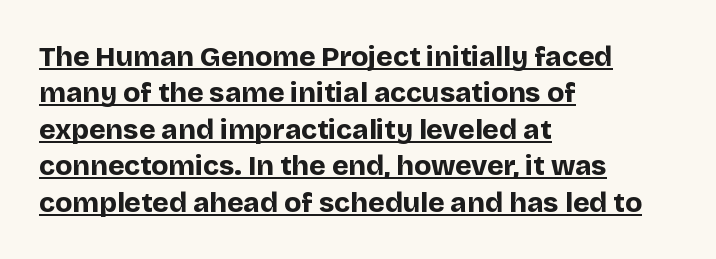
As a designer I'd log this as weight 700, bold. The rag falls on the right side of this text block. What decoration does the sample have? An underline. Rendered with straight, roman letterforms.
